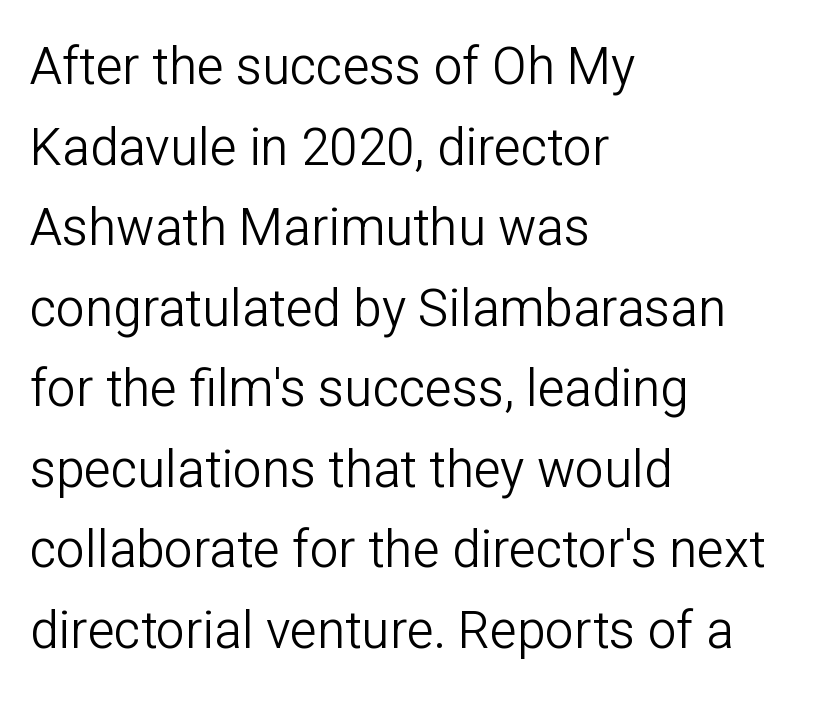
Q: Is the text bold? A: No.
Q: Is the text italic (slanted)? A: No, it is upright.
Q: Is the typeface a serif or a sans-serif typeface? A: Sans-serif.
Q: Is the text underlined? A: No.
Q: How is the paragraph aligned? A: Left-aligned.
Q: Is the spacing between letters normal or unusually wide? A: Normal.
Q: Is the spacing between lines tight, normal or loose? A: Normal.
Q: Width (condensed, normal, or wide)? A: Normal.
Q: Stroke contrast? A: Low.
Q: x-height? A: Medium.
Q: Monospaced? A: No.
